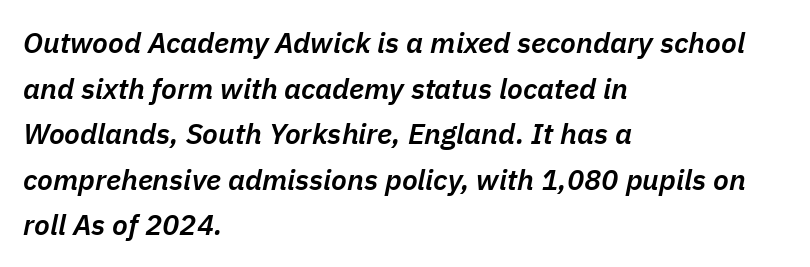
Reading down the block, your eye returns to a fixed left position each line. Proportional: the letters do not fall into vertical columns. Notice how descenders clear the ascenders below comfortably — that's standard leading. Students, this is semibold: more ink than regular, less than bold. Plain, unruled lines of type. Look at the tracking — it's just the regular setting, nothing added.
